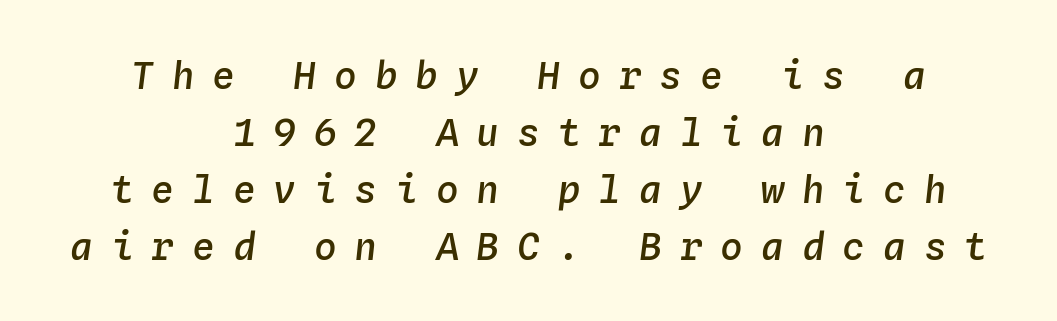
Q: Is the text bold? A: Semi-bold.
Q: Is the text italic (slanted)? A: Yes, it leans right by about 4 degrees.
Q: Is the text underlined? A: No.
Q: How is the paragraph aligned? A: Centered.
Q: Is the spacing between letters normal or unusually wide? A: Unusually wide.
Q: Is the spacing between lines tight, normal or loose? A: Normal.
Q: Width (condensed, normal, or wide)? A: Normal.
Q: Stroke contrast? A: Low.
Q: x-height? A: Medium.
Q: Monospaced? A: Yes.
